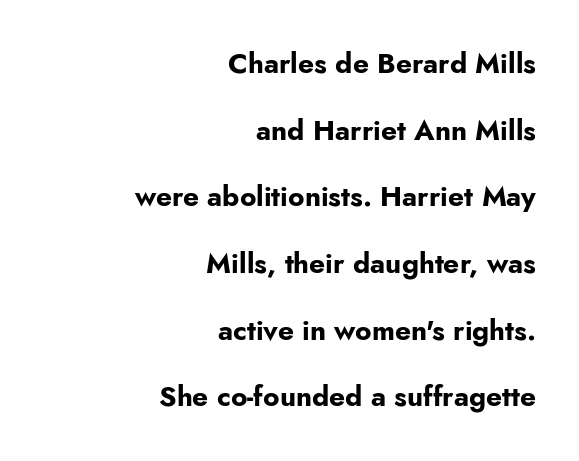
A typesetter would call this zero additional tracking. The letters stand upright; this is a roman face. Typesetter's note: full bold, strokes at maximum text heaviness. No word sits above an underline. The block of text is sparse from top to bottom, with ample space between rows. Spacing verdict: proportional, widths tailored to each character.
